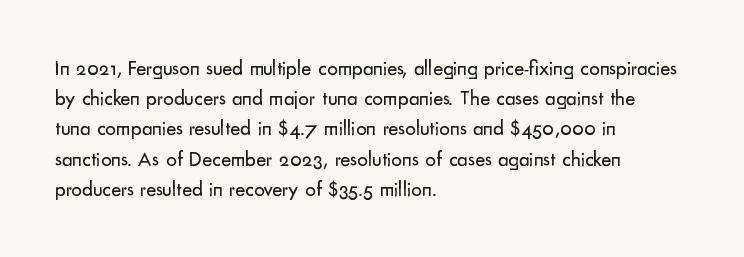
Q: Is the text bold? A: No.
Q: Is the text italic (slanted)? A: No, it is upright.
Q: Is the text underlined? A: No.
Q: How is the paragraph aligned? A: Left-aligned.
Q: Is the spacing between letters normal or unusually wide? A: Normal.
Q: Is the spacing between lines tight, normal or loose? A: Normal.
